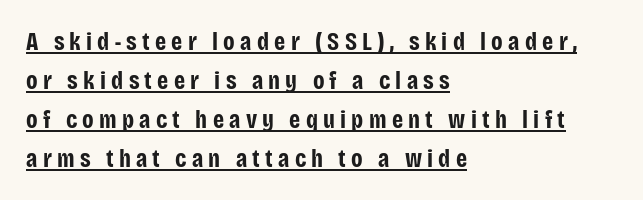
Q: Is the text bold? A: Yes.
Q: Is the text italic (slanted)? A: No, it is upright.
Q: Is the text underlined? A: Yes.
Q: How is the paragraph aligned? A: Left-aligned.
Q: Is the spacing between letters normal or unusually wide? A: Unusually wide.
Q: Is the spacing between lines tight, normal or loose? A: Normal.
